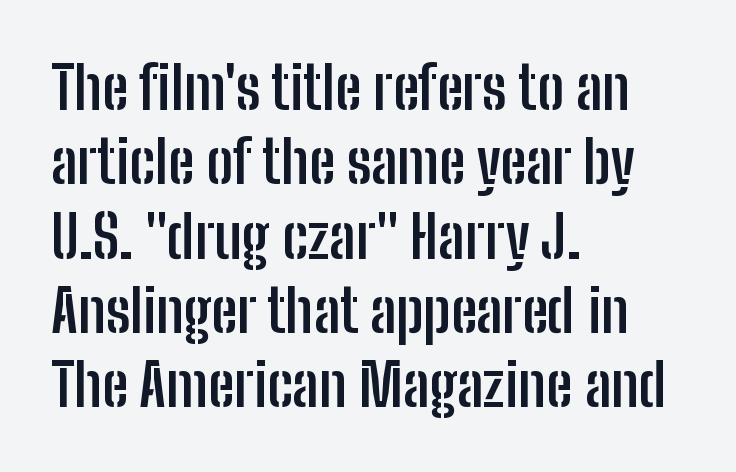
The image shows 59 px semibold, condensed sans-serif type, upright; set left-aligned, normal line spacing (1.26x), normal letter spacing, not underlined; low stroke contrast and a medium x-height.
